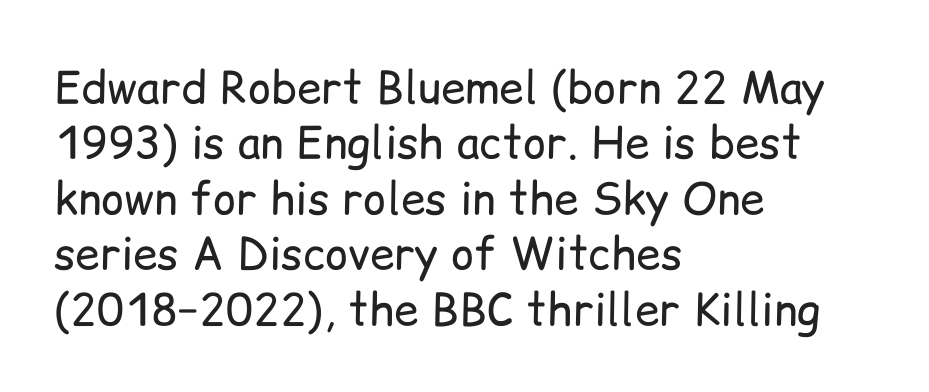
Short note: letters normally spaced. Only glyphs here, with clear space below each row. A typesetter would call this proportional, since set widths differ per character. Casual observation: everything's shoved over to the left. These lines sit exactly where default settings would place them. This is the regular roman posture of the typeface.
